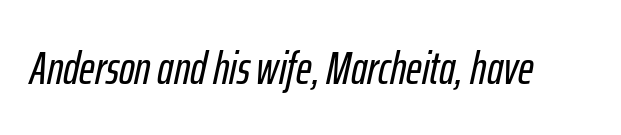
The image shows 47 px condensed type, italic (leaning right); set normal letter spacing, not underlined; low stroke contrast and a medium x-height.
